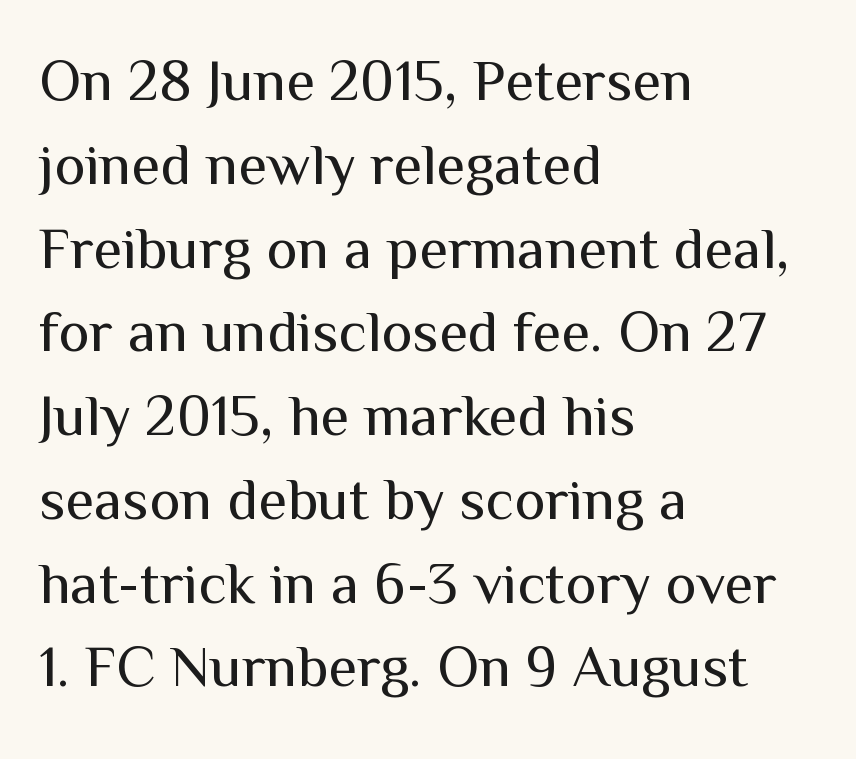
Q: Is the text bold? A: No.
Q: Is the text italic (slanted)? A: No, it is upright.
Q: Is the typeface a serif or a sans-serif typeface? A: Sans-serif.
Q: Is the text underlined? A: No.
Q: How is the paragraph aligned? A: Left-aligned.
Q: Is the spacing between letters normal or unusually wide? A: Normal.
Q: Is the spacing between lines tight, normal or loose? A: Normal.
Q: Width (condensed, normal, or wide)? A: Normal.
Q: Stroke contrast? A: Medium.
Q: x-height? A: Medium.
Q: Monospaced? A: No.
